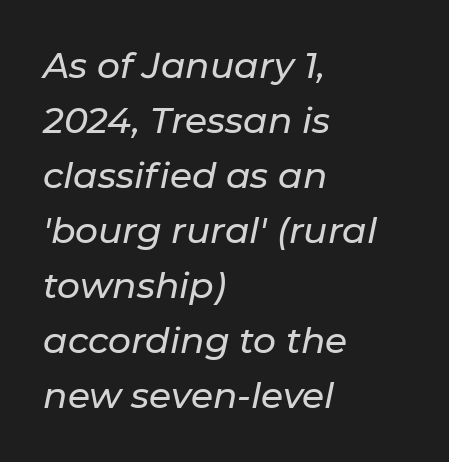
{"italic": "yes", "lean": "right", "slant_degrees": 11, "width": "normal", "stroke_contrast": "low", "x_height": "medium", "monospaced": "no", "underline": "no", "align": "left", "line_spacing": "normal", "line_spacing_ratio": 1.53, "letter_spacing": "normal", "letter_spacing_em": 0.0, "glyph_px": 36}
